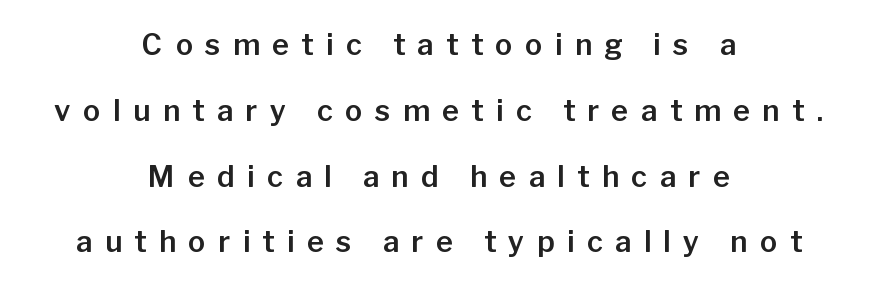
Q: Is the text italic (slanted)? A: No, it is upright.
Q: Is the typeface a serif or a sans-serif typeface? A: Sans-serif.
Q: Is the text underlined? A: No.
Q: How is the paragraph aligned? A: Centered.
Q: Is the spacing between letters normal or unusually wide? A: Unusually wide.
Q: Is the spacing between lines tight, normal or loose? A: Loose.
Q: Width (condensed, normal, or wide)? A: Normal.
Q: Stroke contrast? A: Low.
Q: x-height? A: Medium.
Q: Monospaced? A: No.
